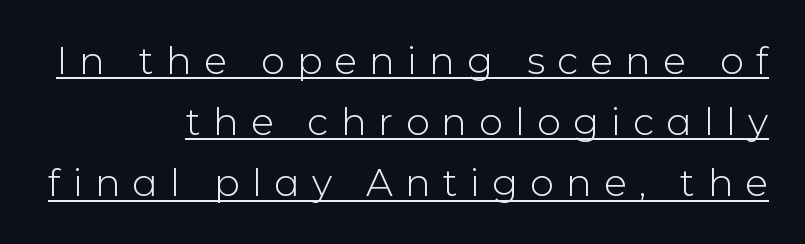
Q: Is the text bold? A: No.
Q: Is the text italic (slanted)? A: No, it is upright.
Q: Is the typeface a serif or a sans-serif typeface? A: Sans-serif.
Q: Is the text underlined? A: Yes.
Q: How is the paragraph aligned? A: Right-aligned.
Q: Is the spacing between letters normal or unusually wide? A: Unusually wide.
Q: Is the spacing between lines tight, normal or loose? A: Normal.
Q: Width (condensed, normal, or wide)? A: Normal.
Q: Stroke contrast? A: Low.
Q: x-height? A: Medium.
Q: Monospaced? A: No.
